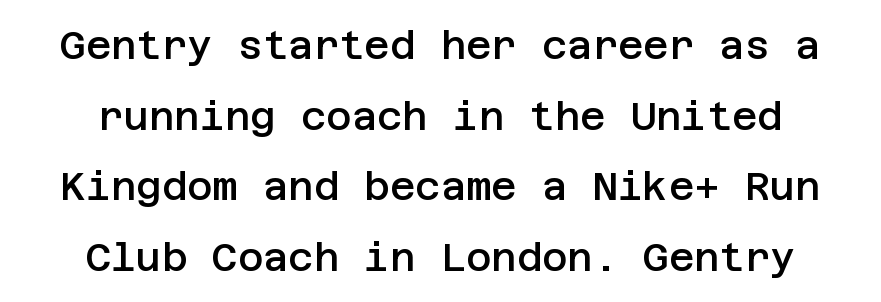
Q: Is the text bold? A: Semi-bold.
Q: Is the text italic (slanted)? A: No, it is upright.
Q: Is the typeface a serif or a sans-serif typeface? A: Sans-serif.
Q: Is the text underlined? A: No.
Q: How is the paragraph aligned? A: Centered.
Q: Is the spacing between letters normal or unusually wide? A: Normal.
Q: Width (condensed, normal, or wide)? A: Normal.
Q: Stroke contrast? A: Low.
Q: x-height? A: Large.
